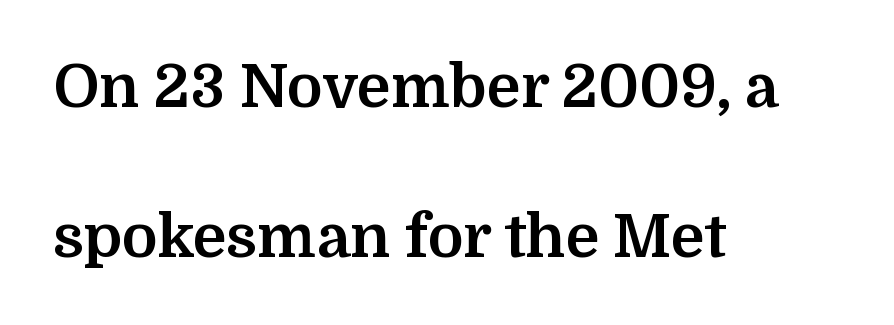
{"serif": "yes", "italic": "no", "bold": "yes", "weight": "bold", "width": "normal", "stroke_contrast": "medium", "x_height": "medium", "monospaced": "no", "underline": "no", "align": "left", "line_spacing": "loose", "line_spacing_ratio": 2.5, "letter_spacing": "normal", "letter_spacing_em": 0.0, "glyph_px": 60}
